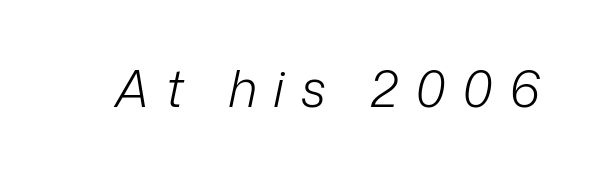
{"italic": "yes", "lean": "right", "slant_degrees": 12, "bold": "no", "weight": "light", "width": "normal", "stroke_contrast": "low", "x_height": "medium", "monospaced": "no", "underline": "no", "letter_spacing": "wide", "letter_spacing_em": 0.32, "glyph_px": 51}
